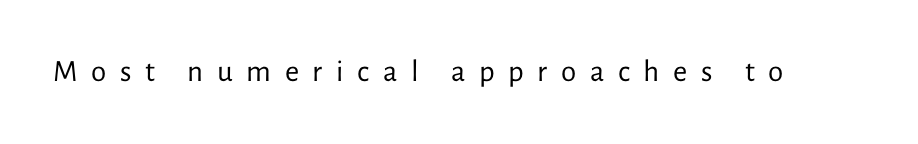
This rendering features lettering with no underline. The letterforms stand isolated, each surrounded by extra space. A typesetter would mark this as roman, not italic. This sample has the flowing, uneven cadence of proportional lettering. Grotesque or geometric, the face here clearly has no serifs. Ink coverage per letter is moderate at most.
